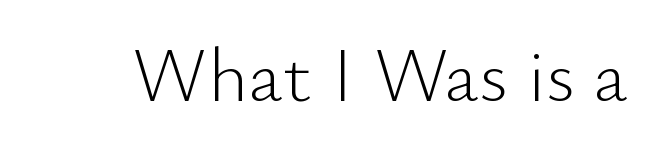
This sample uses a sans-serif face. Beneath every word, the page is bare. Does extra space separate the letters? No, they use regular spacing. No italicization has been applied; the sample stays upright. Note the varied advance widths — an 'i' is clearly narrower than an 'm'. Unbolded letterforms with no extra heft.
